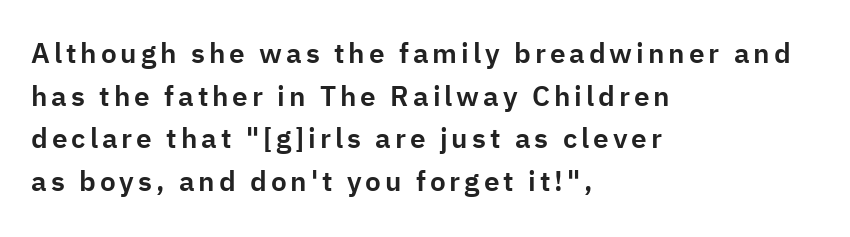
The image shows 28 px sans-serif type, upright; set left-aligned, normal line spacing (1.52x), not underlined; low stroke contrast and a medium x-height.
